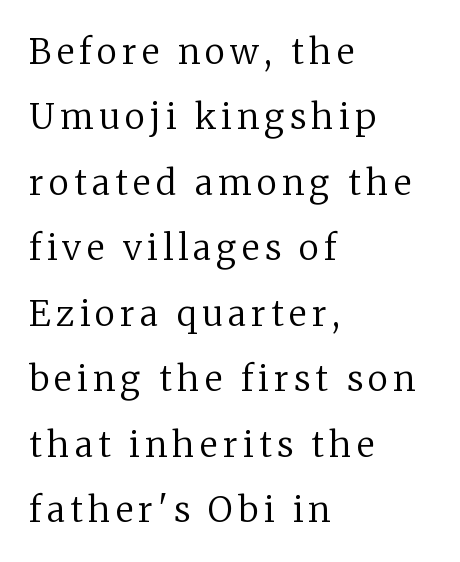
Q: Is the text bold? A: No.
Q: Is the text italic (slanted)? A: No, it is upright.
Q: Is the typeface a serif or a sans-serif typeface? A: Serif.
Q: Is the text underlined? A: No.
Q: How is the paragraph aligned? A: Left-aligned.
Q: Width (condensed, normal, or wide)? A: Normal.
Q: Stroke contrast? A: Low.
Q: x-height? A: Medium.
Q: Monospaced? A: No.
